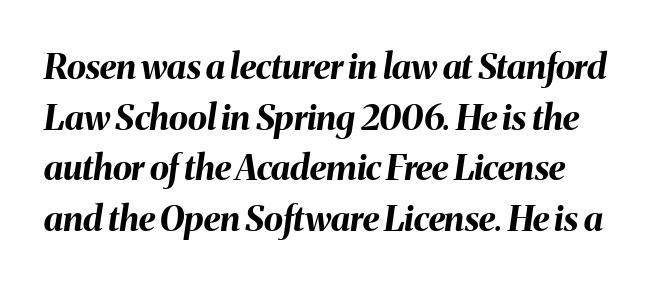
Q: Is the text bold? A: Yes.
Q: Is the text italic (slanted)? A: Yes, it leans right by about 8 degrees.
Q: Is the text underlined? A: No.
Q: Is the spacing between letters normal or unusually wide? A: Normal.
Q: Is the spacing between lines tight, normal or loose? A: Normal.
Q: Width (condensed, normal, or wide)? A: Normal.
Q: Stroke contrast? A: Medium.
Q: x-height? A: Medium.
Q: Monospaced? A: No.
